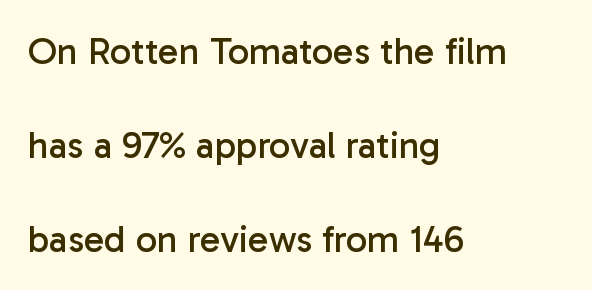
{"serif": "no", "italic": "no", "bold": "no", "weight": "regular", "width": "normal", "stroke_contrast": "low", "x_height": "medium", "monospaced": "no", "underline": "no", "align": "left", "line_spacing": "loose", "line_spacing_ratio": 2.47, "letter_spacing": "normal", "letter_spacing_em": 0.0, "glyph_px": 38}
